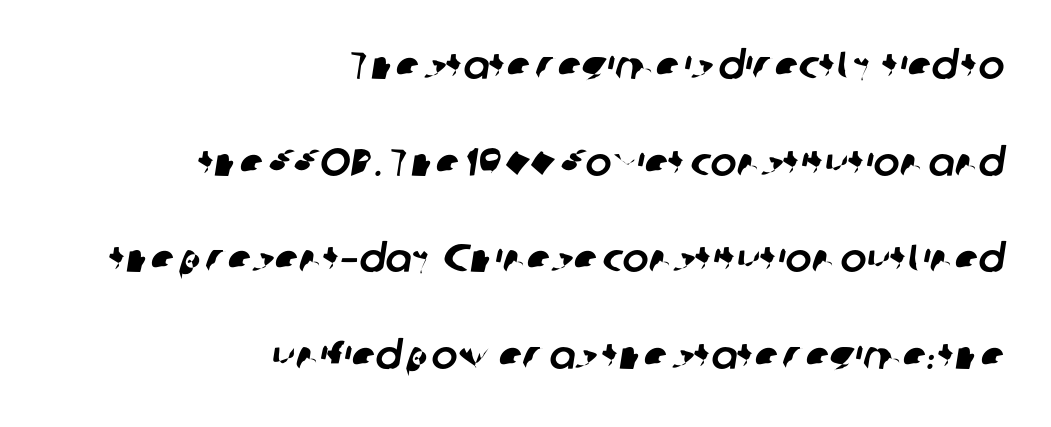
The passage is arranged like a letterhead date or caption credit — flush right. Here the designer chose a conventional face with non-uniform glyph widths. The foot of each line stays bare and open. The letters sit at their default tracking, neither squeezed nor spread.
